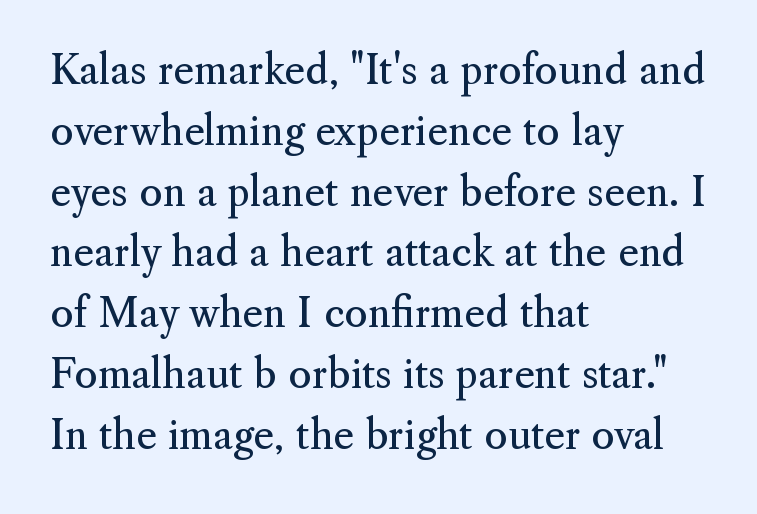
Q: Is the text bold? A: No.
Q: Is the text italic (slanted)? A: No, it is upright.
Q: Is the typeface a serif or a sans-serif typeface? A: Serif.
Q: Is the text underlined? A: No.
Q: How is the paragraph aligned? A: Left-aligned.
Q: Is the spacing between letters normal or unusually wide? A: Normal.
Q: Is the spacing between lines tight, normal or loose? A: Normal.
Q: Width (condensed, normal, or wide)? A: Normal.
Q: Stroke contrast? A: Medium.
Q: x-height? A: Small.
Q: Monospaced? A: No.
